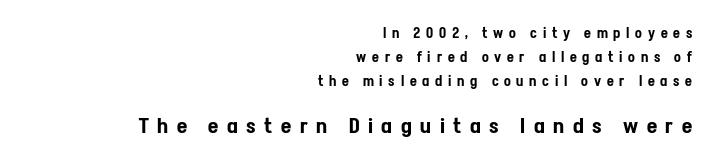
Q: Is the text italic (slanted)? A: No, it is upright.
Q: Is the text underlined? A: No.
Q: How is the paragraph aligned? A: Right-aligned.
Q: Is the spacing between letters normal or unusually wide? A: Unusually wide.
Q: Which block of text is set in a larger size, the first (top) or the second (bottom)? A: The second (bottom) one.
